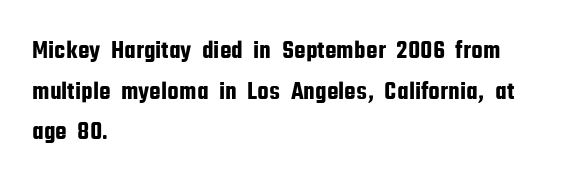
{"italic": "no", "underline": "no", "align": "left", "line_spacing": "normal", "line_spacing_ratio": 1.56, "letter_spacing": "normal", "letter_spacing_em": 0.0, "glyph_px": 26}
